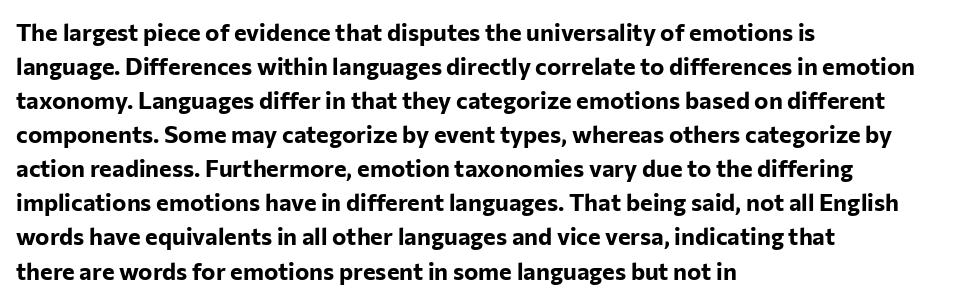
{"italic": "no", "bold": "yes", "underline": "no", "align": "left", "line_spacing": "normal", "line_spacing_ratio": 1.42, "letter_spacing": "normal", "letter_spacing_em": 0.0, "glyph_px": 24}
